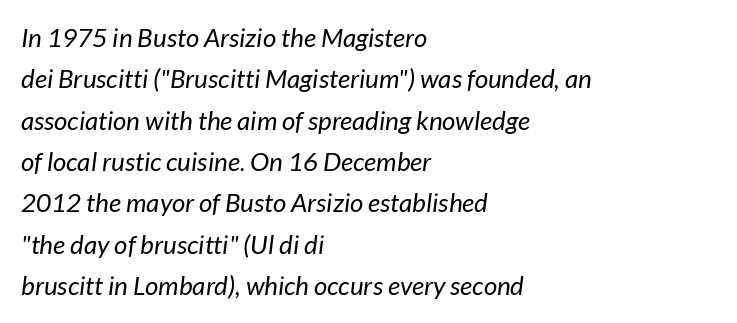
{"italic": "yes", "lean": "right", "slant_degrees": 7, "bold": "no", "underline": "no", "align": "left", "line_spacing": "normal", "line_spacing_ratio": 1.59, "letter_spacing": "normal", "letter_spacing_em": 0.0, "glyph_px": 26}
